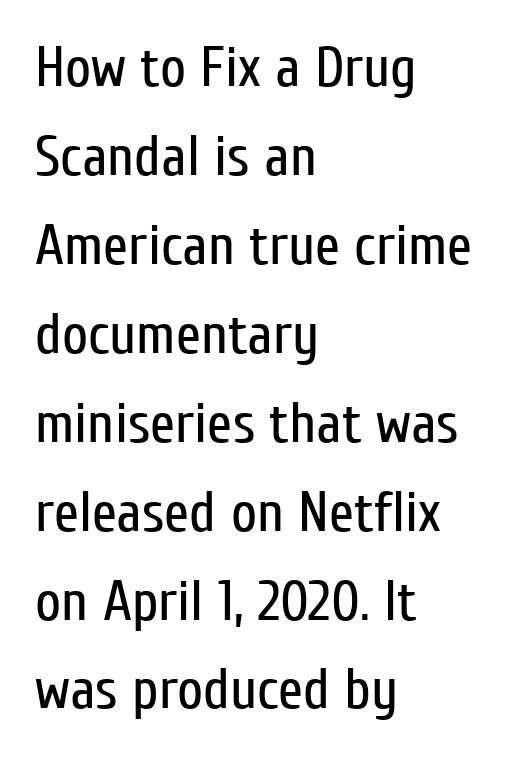
The image shows 57 px regular-weight, condensed sans-serif type, upright; set left-aligned, normal line spacing (1.56x), normal letter spacing, not underlined; low stroke contrast and a medium x-height.
